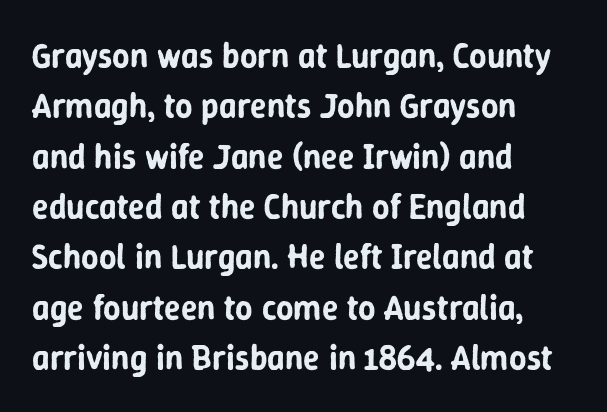
Q: Is the text italic (slanted)? A: No, it is upright.
Q: Is the typeface a serif or a sans-serif typeface? A: Sans-serif.
Q: Is the text underlined? A: No.
Q: How is the paragraph aligned? A: Left-aligned.
Q: Is the spacing between letters normal or unusually wide? A: Normal.
Q: Is the spacing between lines tight, normal or loose? A: Normal.
Q: Width (condensed, normal, or wide)? A: Normal.
Q: Stroke contrast? A: Low.
Q: x-height? A: Medium.
Q: Monospaced? A: No.
